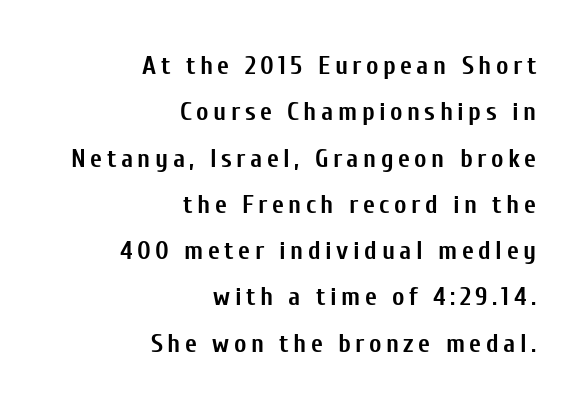
Do the letters lean? They stand straight. Reading down the block, your eye finds every line finishing at a fixed right position. Underline: absent. These lines carry a lot of weight — the face is fully bold.
